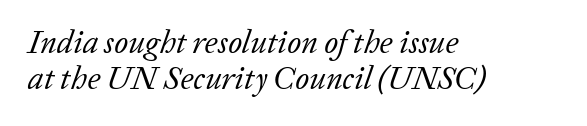
{"serif": "yes", "italic": "yes", "lean": "right", "slant_degrees": 20, "bold": "no", "weight": "regular", "width": "normal", "stroke_contrast": "low", "x_height": "medium", "monospaced": "no", "underline": "no", "align": "left", "line_spacing": "tight", "line_spacing_ratio": 1.14, "letter_spacing": "normal", "letter_spacing_em": 0.0, "glyph_px": 32}
